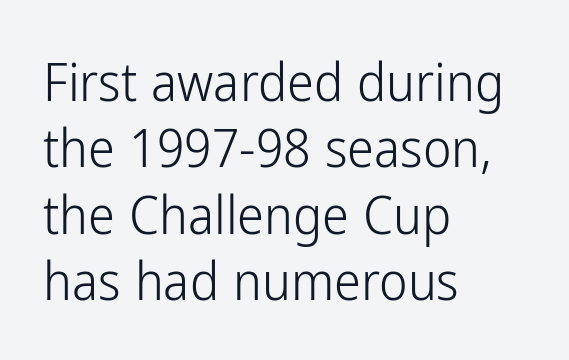
Q: Is the text bold? A: No.
Q: Is the text italic (slanted)? A: No, it is upright.
Q: Is the typeface a serif or a sans-serif typeface? A: Sans-serif.
Q: Is the text underlined? A: No.
Q: How is the paragraph aligned? A: Left-aligned.
Q: Is the spacing between letters normal or unusually wide? A: Normal.
Q: Width (condensed, normal, or wide)? A: Condensed.
Q: Stroke contrast? A: Low.
Q: x-height? A: Medium.
Q: Monospaced? A: No.
